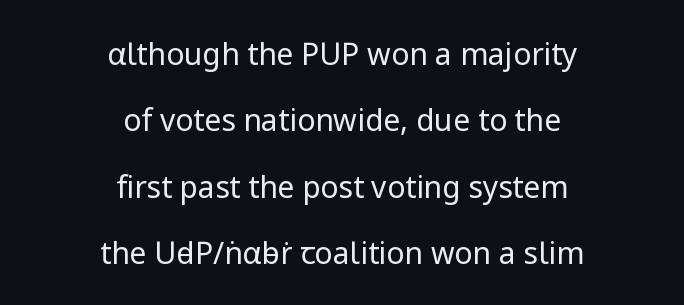
{"serif": "no", "italic": "no", "bold": "no", "weight": "regular", "width": "normal", "stroke_contrast": "low", "x_height": "medium", "monospaced": "no", "underline": "no", "align": "center", "line_spacing": "loose", "line_spacing_ratio": 2.21, "letter_spacing": "normal", "letter_spacing_em": 0.0, "glyph_px": 30}
